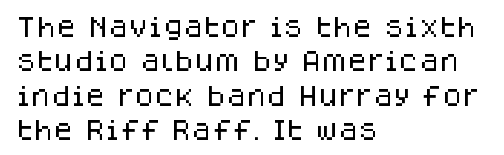
{"italic": "no", "underline": "no", "align": "left", "line_spacing": "normal", "line_spacing_ratio": 1.5, "letter_spacing": "normal", "letter_spacing_em": 0.0, "glyph_px": 23}
